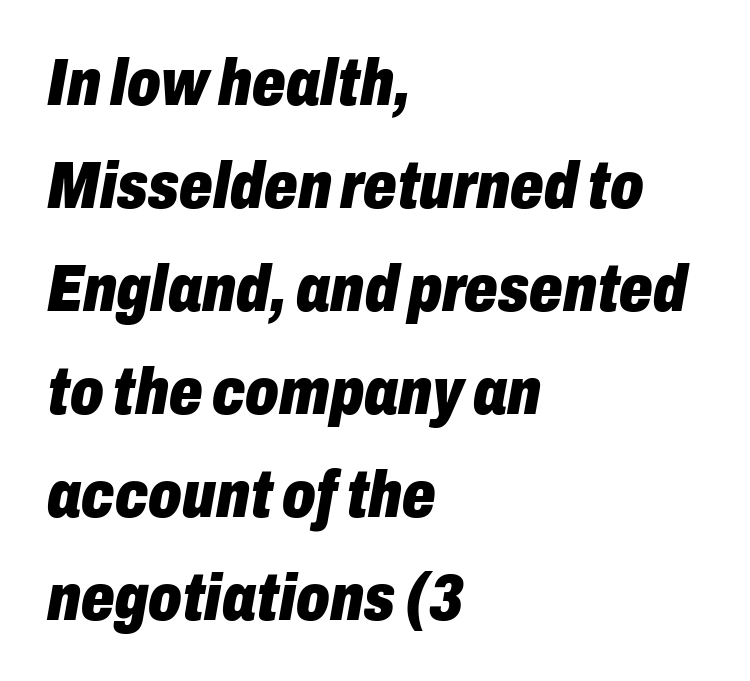
{"italic": "yes", "lean": "right", "slant_degrees": 10, "bold": "yes", "weight": "heavy", "width": "condensed", "stroke_contrast": "low", "x_height": "medium", "monospaced": "no", "underline": "no", "align": "left", "line_spacing": "normal", "line_spacing_ratio": 1.56, "letter_spacing": "normal", "letter_spacing_em": 0.0, "glyph_px": 66}
